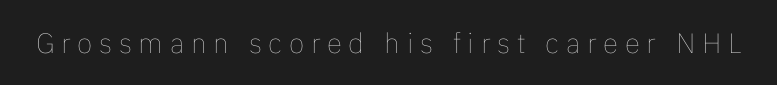
{"italic": "no", "bold": "no", "weight": "thin", "width": "normal", "stroke_contrast": "low", "x_height": "medium", "monospaced": "no", "underline": "no", "letter_spacing": "wide", "letter_spacing_em": 0.24, "glyph_px": 28}
